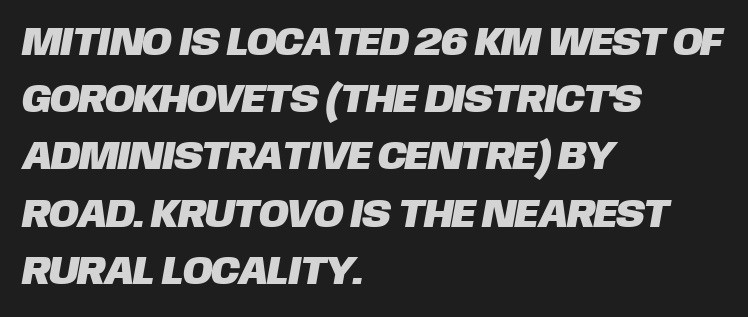
{"serif": "no", "width": "normal", "stroke_contrast": "low", "x_height": "large", "monospaced": "no", "underline": "no", "align": "left", "line_spacing": "normal", "line_spacing_ratio": 1.43, "letter_spacing": "normal", "letter_spacing_em": 0.0, "glyph_px": 40}
